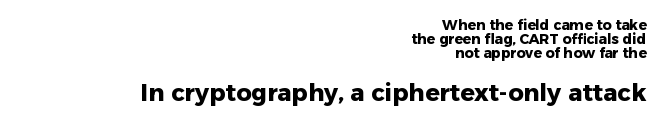
The letterforms sit shoulder to shoulder at normal distance. Visually the block forms a straight wall on the right and a jagged coastline on the left. The specimen omits any rule beneath the text block's lines. Which chunk is bigger? The second one — the bottom block dwarfs the top. Interline gaps are noticeably narrow in this sample. Strong, thick strokes mark this as bold type.
